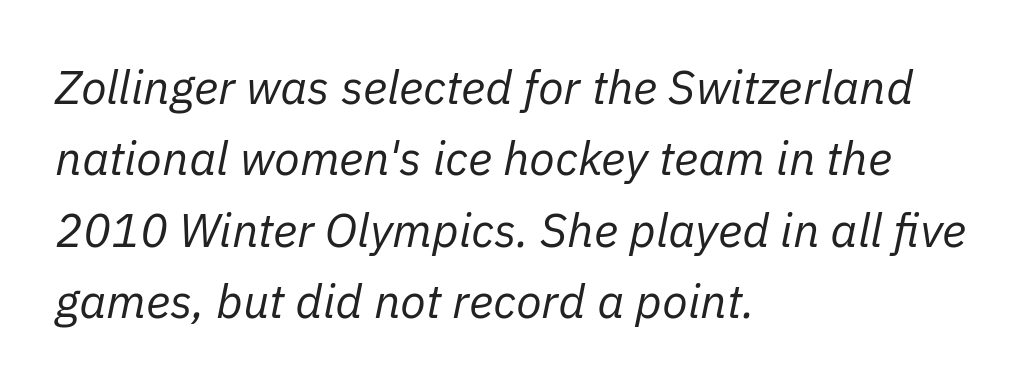
{"italic": "yes", "lean": "right", "slant_degrees": 11, "bold": "no", "weight": "regular", "width": "normal", "stroke_contrast": "low", "x_height": "medium", "monospaced": "no", "underline": "no", "align": "left", "line_spacing": "normal", "line_spacing_ratio": 1.52, "letter_spacing": "normal", "letter_spacing_em": 0.0, "glyph_px": 47}
